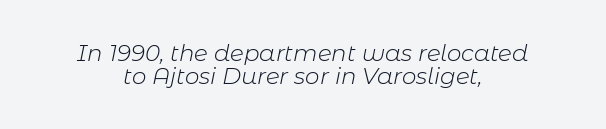
{"italic": "yes", "lean": "right", "slant_degrees": 11, "bold": "no", "underline": "no", "align": "center", "line_spacing": "tight", "line_spacing_ratio": 1.01, "letter_spacing": "normal", "letter_spacing_em": 0.0, "glyph_px": 23}
